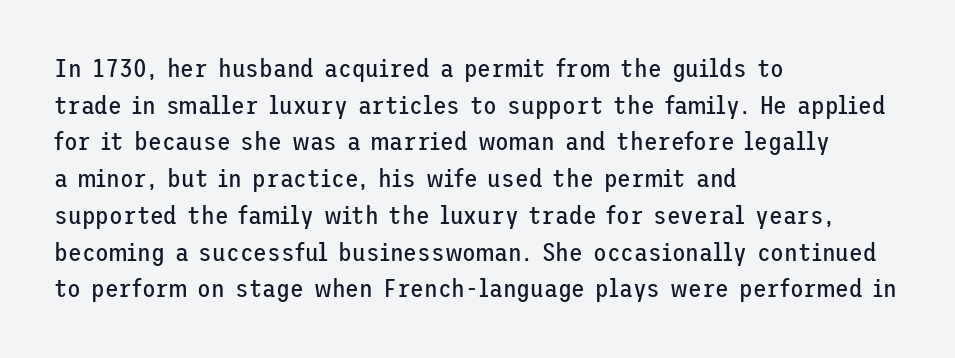
{"italic": "no", "bold": "no", "underline": "no", "align": "left", "line_spacing": "normal", "line_spacing_ratio": 1.47, "letter_spacing": "normal", "letter_spacing_em": 0.0, "glyph_px": 25}
